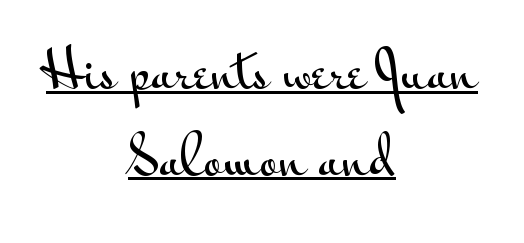
Q: Is the text italic (slanted)? A: Yes.
Q: Is the typeface a serif or a sans-serif typeface? A: Sans-serif.
Q: Is the text underlined? A: Yes.
Q: How is the paragraph aligned? A: Centered.
Q: Is the spacing between letters normal or unusually wide? A: Normal.
Q: Is the spacing between lines tight, normal or loose? A: Normal.
Q: Width (condensed, normal, or wide)? A: Wide.
Q: Stroke contrast? A: Medium.
Q: x-height? A: Small.
Q: Monospaced? A: No.
